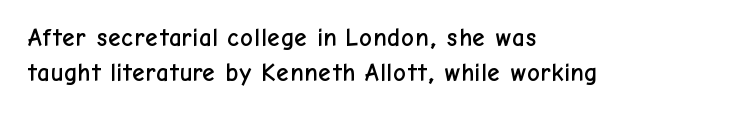
The rendering uses a moderate line-height, typical for paragraphs. A typesetter would call this zero additional tracking. Teacher's note: observe the even left margin — that is flush-left alignment. The string is rendered with underlining switched off. Posture: straight, roman, zero tilt.
